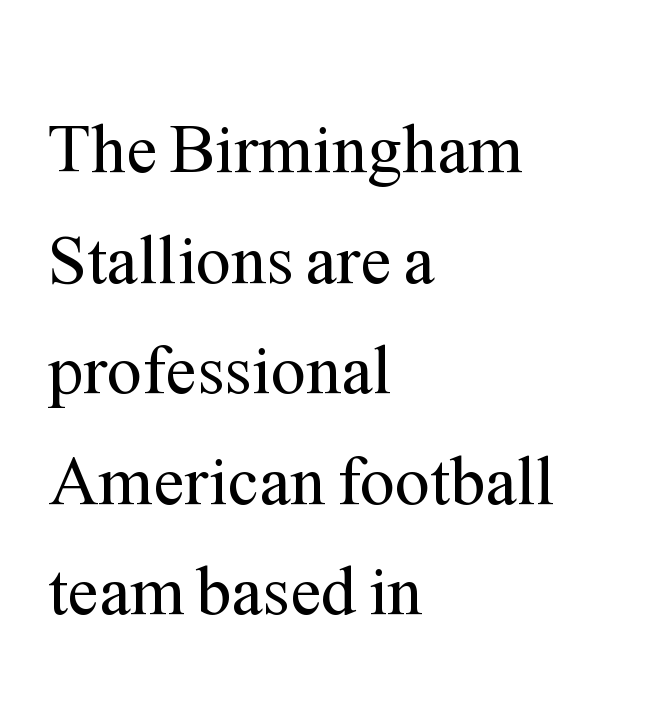
{"serif": "yes", "italic": "no", "bold": "no", "weight": "regular", "width": "normal", "stroke_contrast": "medium", "x_height": "medium", "monospaced": "no", "underline": "no", "align": "left", "line_spacing": "normal", "line_spacing_ratio": 1.58, "letter_spacing": "normal", "letter_spacing_em": 0.0, "glyph_px": 70}
